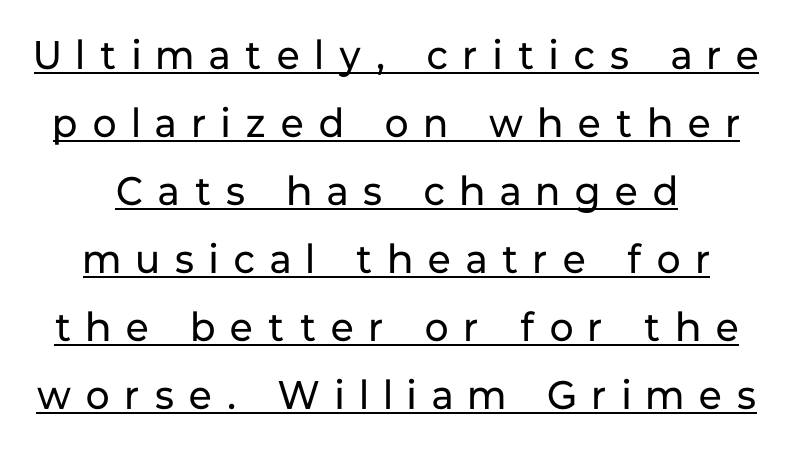
Beneath each row of characters lies a ruled line. This rendering employs a face without finishing strokes, i.e., a sans-serif. Line spacing here is normal. Inter-character spacing is expanded well beyond the font's built-in metrics.
